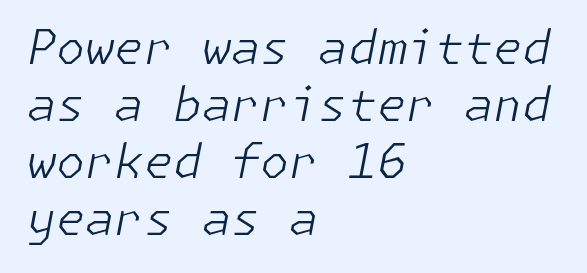
Q: Is the text bold? A: No.
Q: Is the text italic (slanted)? A: Yes, it leans right by about 11 degrees.
Q: Is the text underlined? A: No.
Q: How is the paragraph aligned? A: Left-aligned.
Q: Is the spacing between letters normal or unusually wide? A: Normal.
Q: Width (condensed, normal, or wide)? A: Normal.
Q: Stroke contrast? A: Low.
Q: x-height? A: Medium.
